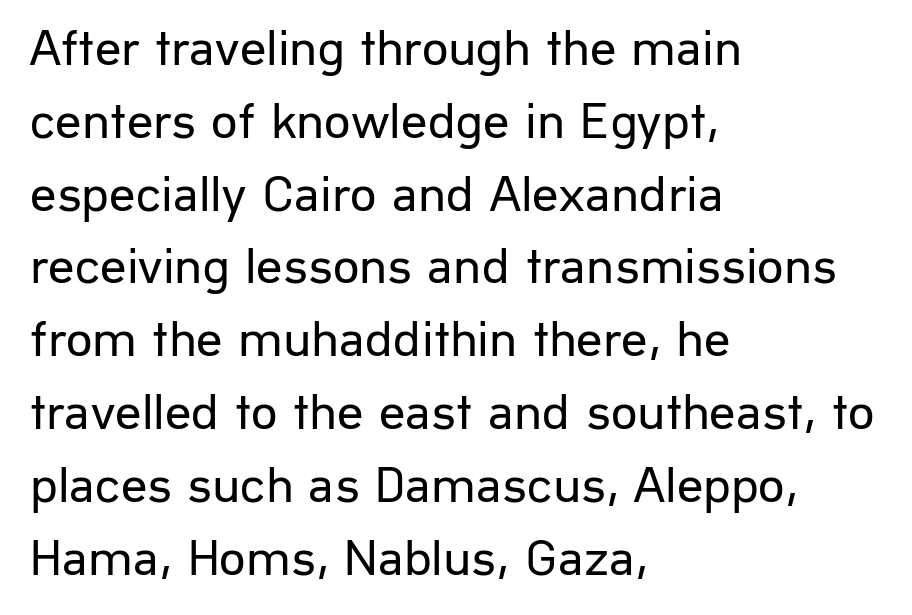
Q: Is the text bold? A: No.
Q: Is the text italic (slanted)? A: No, it is upright.
Q: Is the typeface a serif or a sans-serif typeface? A: Sans-serif.
Q: Is the text underlined? A: No.
Q: How is the paragraph aligned? A: Left-aligned.
Q: Is the spacing between letters normal or unusually wide? A: Normal.
Q: Is the spacing between lines tight, normal or loose? A: Normal.
Q: Width (condensed, normal, or wide)? A: Normal.
Q: Stroke contrast? A: Low.
Q: x-height? A: Medium.
Q: Monospaced? A: No.
